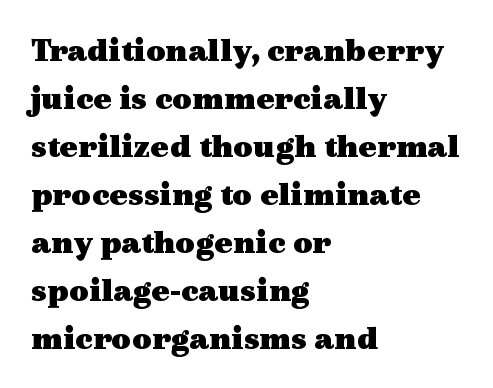
Q: Is the text bold? A: Yes.
Q: Is the text italic (slanted)? A: No, it is upright.
Q: Is the typeface a serif or a sans-serif typeface? A: Serif.
Q: Is the text underlined? A: No.
Q: How is the paragraph aligned? A: Left-aligned.
Q: Is the spacing between letters normal or unusually wide? A: Normal.
Q: Is the spacing between lines tight, normal or loose? A: Normal.
Q: Width (condensed, normal, or wide)? A: Wide.
Q: x-height? A: Medium.
Q: Monospaced? A: No.
